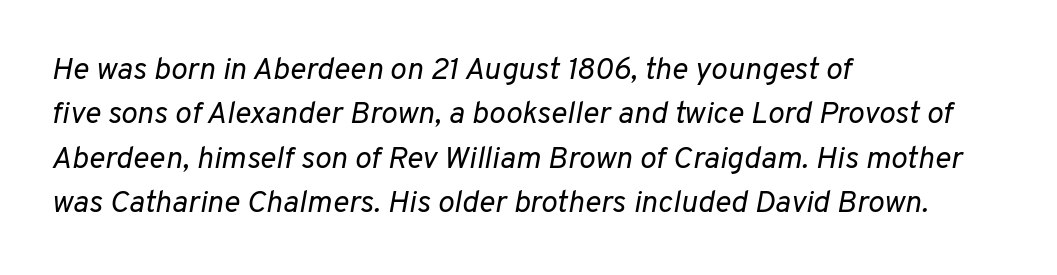
Quick note: interline space is typical. No extra tracking has been applied to these lines. In CSS terms this would be text-align: left. A typesetter would call this proportional, since set widths differ per character. Is this a heavy cut? Hardly; it is regular or lighter. Italic: yes, the glyphs are oblique.
